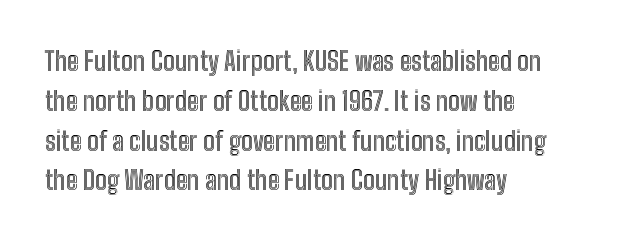
How would I describe the line gaps? Plain and ordinary. Does extra space separate the letters? No, they use regular spacing. These lines stack with their left ends in a neat column. Underlining? Definitely not there. Quick note: not italic, upright.
